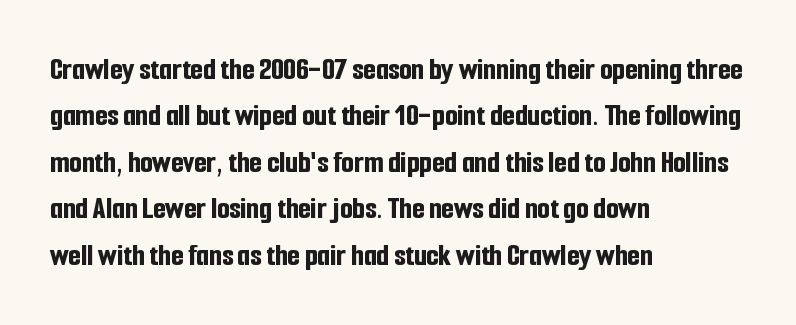
{"serif": "no", "italic": "no", "bold": "yes", "weight": "bold", "width": "condensed", "stroke_contrast": "low", "x_height": "medium", "monospaced": "no", "underline": "no", "align": "left", "line_spacing": "normal", "line_spacing_ratio": 1.45, "letter_spacing": "normal", "letter_spacing_em": 0.0, "glyph_px": 32}
